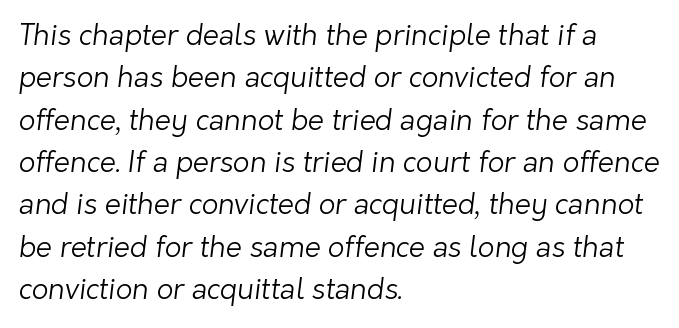
Q: Is the text bold? A: No.
Q: Is the typeface a serif or a sans-serif typeface? A: Sans-serif.
Q: Is the text underlined? A: No.
Q: How is the paragraph aligned? A: Left-aligned.
Q: Is the spacing between letters normal or unusually wide? A: Normal.
Q: Is the spacing between lines tight, normal or loose? A: Normal.
Q: Width (condensed, normal, or wide)? A: Normal.
Q: Stroke contrast? A: Low.
Q: x-height? A: Medium.
Q: Monospaced? A: No.
